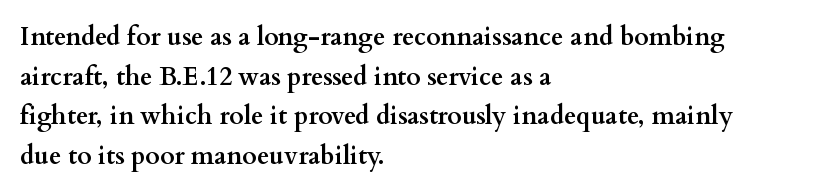
{"italic": "no", "bold": "yes", "underline": "no", "align": "left", "line_spacing": "normal", "line_spacing_ratio": 1.59, "letter_spacing": "normal", "letter_spacing_em": 0.0, "glyph_px": 25}
